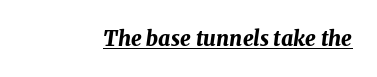
You'd pick this weight for a headline — it's a proper bold. How are the letters spaced? Ordinarily, with no added tracking. Does a line run under the words? Yes, clearly. Is the type slanted? Yes — the strokes lean at a clear angle.
